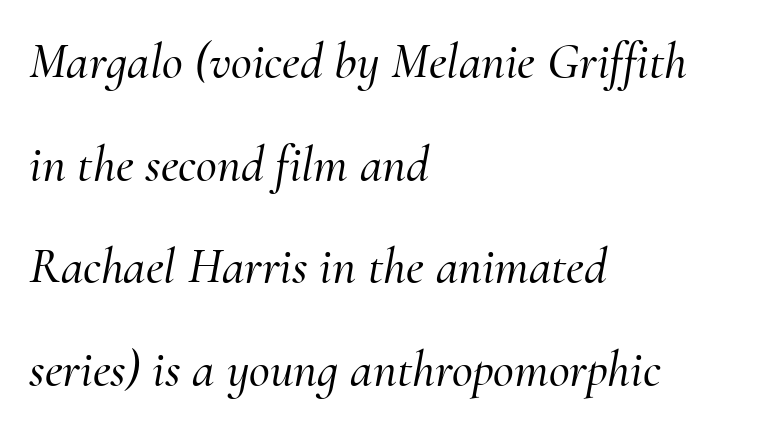
Q: Is the text italic (slanted)? A: Yes, it leans right by about 10 degrees.
Q: Is the typeface a serif or a sans-serif typeface? A: Serif.
Q: Is the text underlined? A: No.
Q: How is the paragraph aligned? A: Left-aligned.
Q: Is the spacing between letters normal or unusually wide? A: Normal.
Q: Is the spacing between lines tight, normal or loose? A: Loose.
Q: Width (condensed, normal, or wide)? A: Normal.
Q: Stroke contrast? A: Medium.
Q: x-height? A: Small.
Q: Monospaced? A: No.
